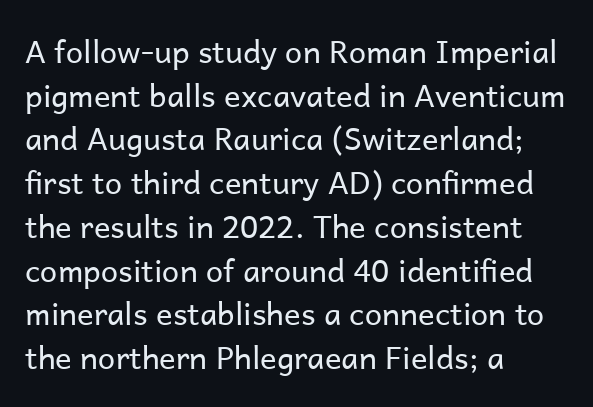
{"serif": "no", "italic": "no", "bold": "no", "weight": "regular", "width": "normal", "stroke_contrast": "low", "x_height": "medium", "monospaced": "no", "underline": "no", "align": "left", "line_spacing": "normal", "line_spacing_ratio": 1.41, "letter_spacing": "normal", "letter_spacing_em": 0.0, "glyph_px": 31}
